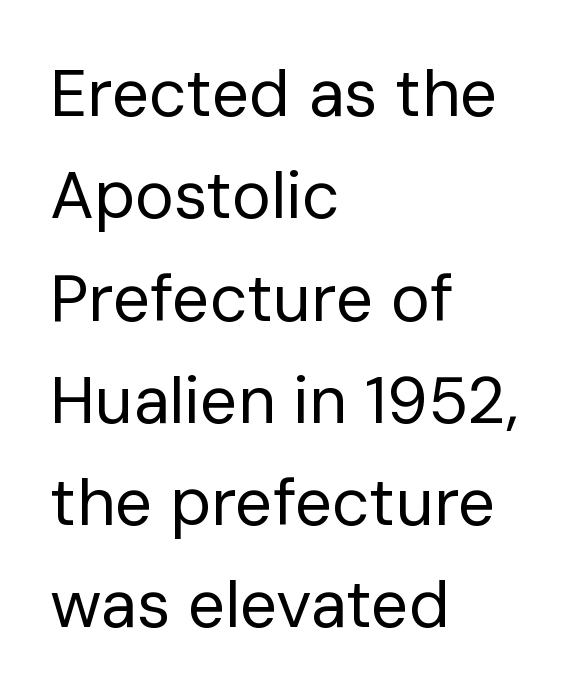
Q: Is the text bold? A: No.
Q: Is the text italic (slanted)? A: No, it is upright.
Q: Is the typeface a serif or a sans-serif typeface? A: Sans-serif.
Q: Is the text underlined? A: No.
Q: How is the paragraph aligned? A: Left-aligned.
Q: Is the spacing between letters normal or unusually wide? A: Normal.
Q: Is the spacing between lines tight, normal or loose? A: Normal.
Q: Width (condensed, normal, or wide)? A: Normal.
Q: Stroke contrast? A: Low.
Q: x-height? A: Medium.
Q: Monospaced? A: No.
